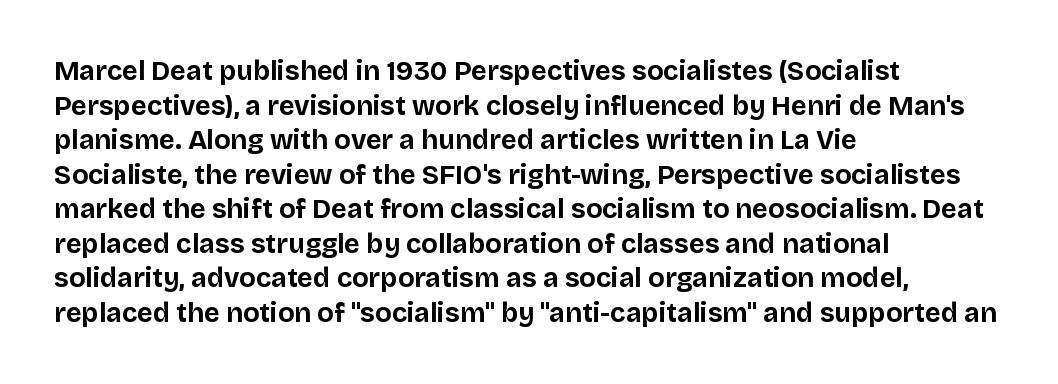
Q: Is the text bold? A: Yes.
Q: Is the text italic (slanted)? A: No, it is upright.
Q: Is the text underlined? A: No.
Q: How is the paragraph aligned? A: Left-aligned.
Q: Is the spacing between letters normal or unusually wide? A: Normal.
Q: Is the spacing between lines tight, normal or loose? A: Normal.
